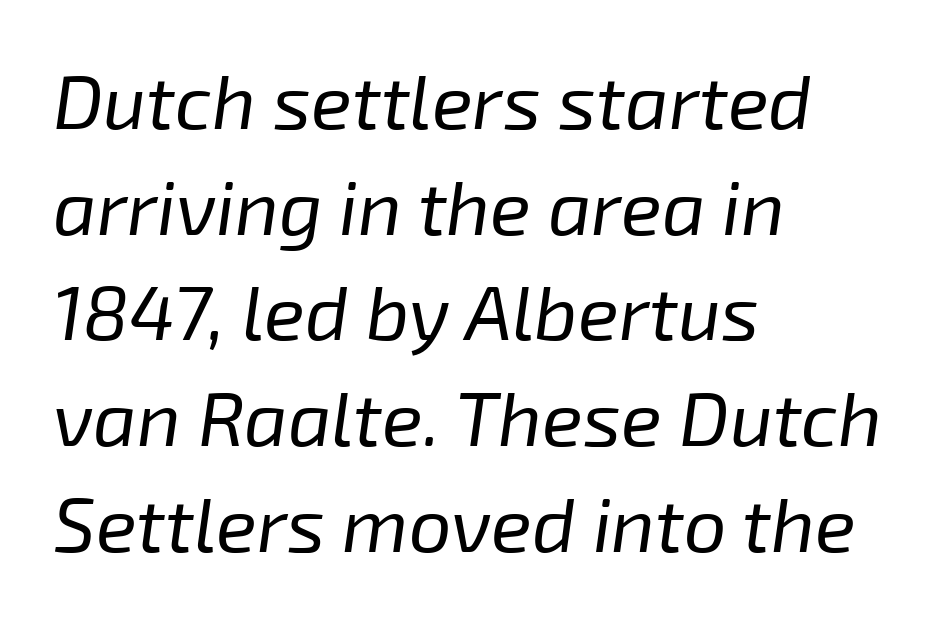
The image shows 76 px regular-weight type, italic (leaning right); set left-aligned, normal line spacing (1.39x), normal letter spacing, not underlined; low stroke contrast and a medium x-height.
